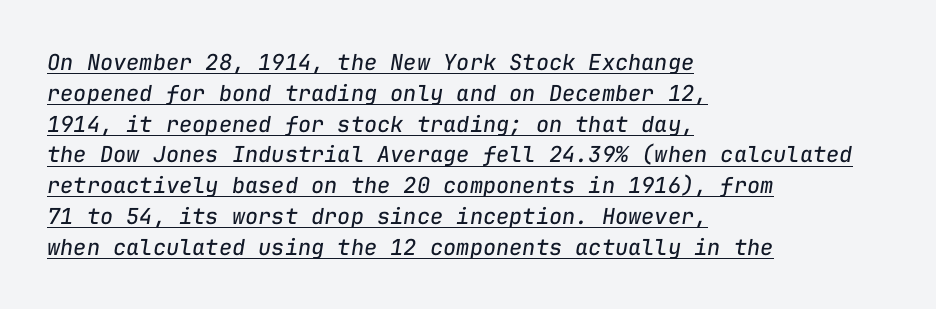
There is no visible air inserted between adjacent glyphs. You can see a thin bar hugging the bottom of the glyphs. One-word summary of the alignment: left. Stems here are at most as thick as an everyday book face. Posture: slanted.
